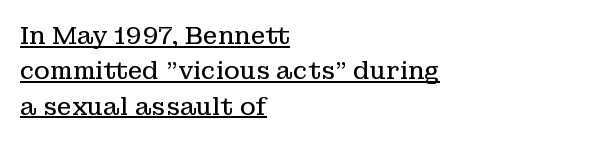
{"italic": "no", "bold": "no", "underline": "yes", "align": "left", "line_spacing": "normal", "line_spacing_ratio": 1.47, "letter_spacing": "normal", "letter_spacing_em": 0.0, "glyph_px": 24}
